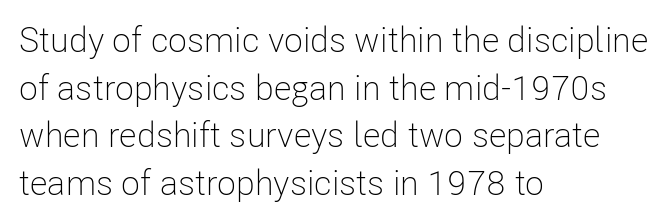
The image shows 35 px light, condensed sans-serif type, upright; set left-aligned, normal line spacing (1.36x), normal letter spacing, not underlined; low stroke contrast and a medium x-height.
